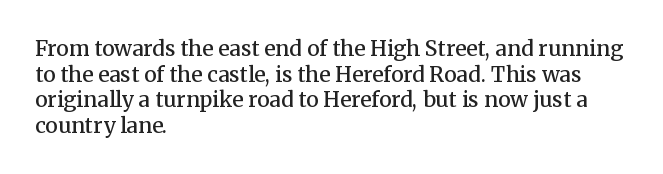
Nobody drew a line under any word here. The letters stand straight up with perfectly vertical stems. Emphasis by weight is partial: semibold. Nobody touched the tracking dial on this one. Compared with a centered layout, this one pins lines to the left instead.
